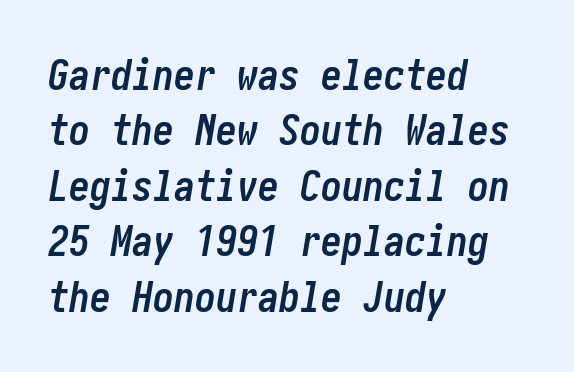
Q: Is the text bold? A: Yes.
Q: Is the text italic (slanted)? A: Yes, it leans right by about 10 degrees.
Q: Is the text underlined? A: No.
Q: How is the paragraph aligned? A: Left-aligned.
Q: Is the spacing between letters normal or unusually wide? A: Normal.
Q: Is the spacing between lines tight, normal or loose? A: Normal.
Q: Width (condensed, normal, or wide)? A: Condensed.
Q: Stroke contrast? A: Low.
Q: x-height? A: Medium.
